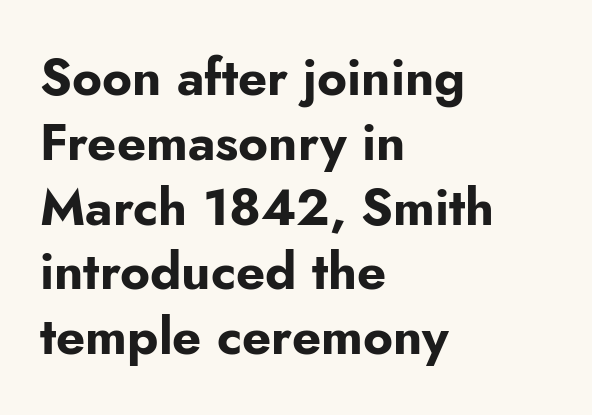
Q: Is the text bold? A: Yes.
Q: Is the text italic (slanted)? A: No, it is upright.
Q: Is the typeface a serif or a sans-serif typeface? A: Sans-serif.
Q: Is the text underlined? A: No.
Q: How is the paragraph aligned? A: Left-aligned.
Q: Is the spacing between letters normal or unusually wide? A: Normal.
Q: Is the spacing between lines tight, normal or loose? A: Normal.
Q: Width (condensed, normal, or wide)? A: Normal.
Q: Stroke contrast? A: Low.
Q: x-height? A: Small.
Q: Monospaced? A: No.
